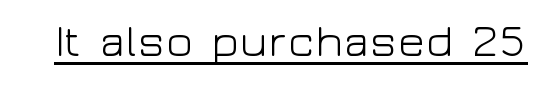
The image shows 45 px light, wide sans-serif type, upright; set normal letter spacing, underlined; low stroke contrast and a medium x-height.
